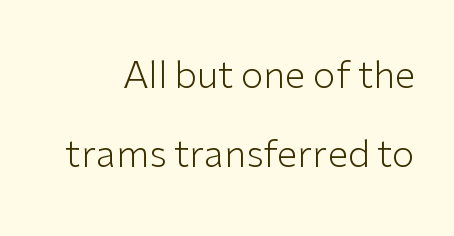
{"serif": "no", "italic": "no", "bold": "no", "weight": "light", "width": "normal", "stroke_contrast": "low", "x_height": "medium", "monospaced": "no", "underline": "no", "line_spacing": "loose", "line_spacing_ratio": 2.14, "letter_spacing": "normal", "letter_spacing_em": 0.0, "glyph_px": 37}
